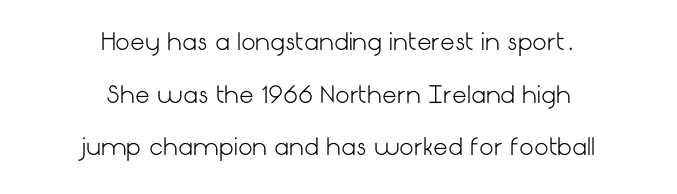
{"italic": "no", "bold": "no", "underline": "no", "align": "center", "line_spacing": "loose", "line_spacing_ratio": 2.29, "letter_spacing": "normal", "letter_spacing_em": 0.0, "glyph_px": 23}
